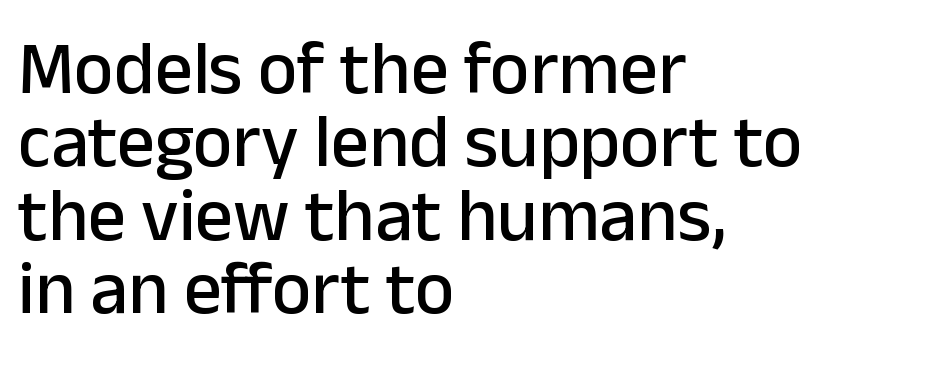
The image shows 75 px sans-serif type, upright; set left-aligned, tight line spacing (0.98x), normal letter spacing, not underlined; low stroke contrast and a medium x-height.
